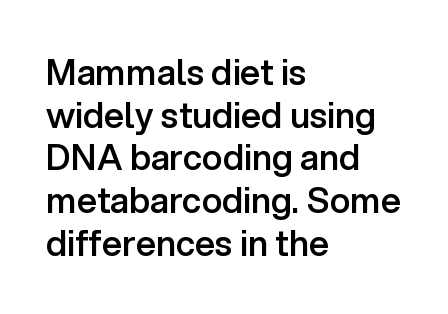
Q: Is the text bold? A: Semi-bold.
Q: Is the text italic (slanted)? A: No, it is upright.
Q: Is the typeface a serif or a sans-serif typeface? A: Sans-serif.
Q: Is the text underlined? A: No.
Q: How is the paragraph aligned? A: Left-aligned.
Q: Is the spacing between letters normal or unusually wide? A: Normal.
Q: Width (condensed, normal, or wide)? A: Normal.
Q: Stroke contrast? A: Low.
Q: x-height? A: Medium.
Q: Monospaced? A: No.
